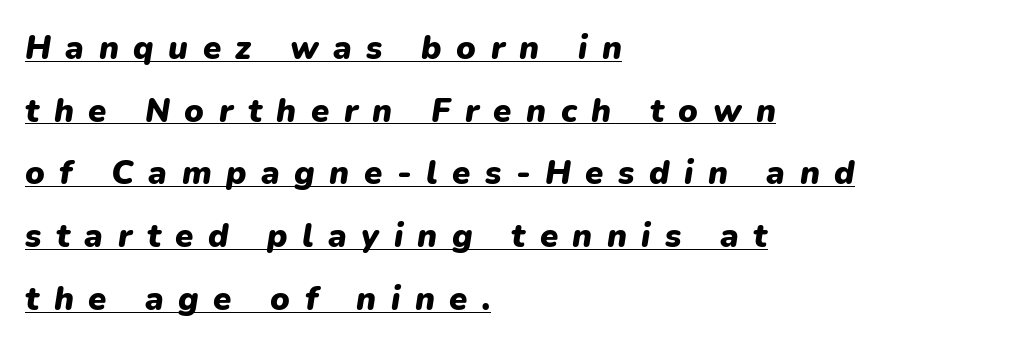
Q: Is the text bold? A: Yes.
Q: Is the text italic (slanted)? A: Yes, it leans right by about 9 degrees.
Q: Is the text underlined? A: Yes.
Q: How is the paragraph aligned? A: Left-aligned.
Q: Is the spacing between letters normal or unusually wide? A: Unusually wide.
Q: Is the spacing between lines tight, normal or loose? A: Loose.
Q: Width (condensed, normal, or wide)? A: Normal.
Q: Stroke contrast? A: Low.
Q: x-height? A: Medium.
Q: Monospaced? A: No.
